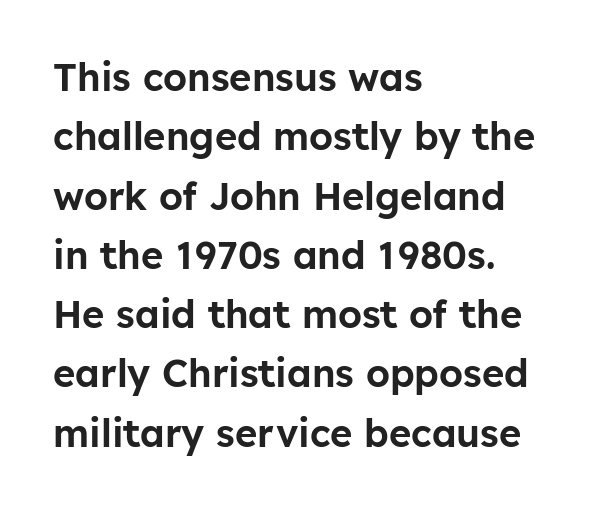
The image shows 38 px sans-serif type, upright; set left-aligned, normal line spacing (1.56x), normal letter spacing, not underlined; low stroke contrast and a medium x-height.
